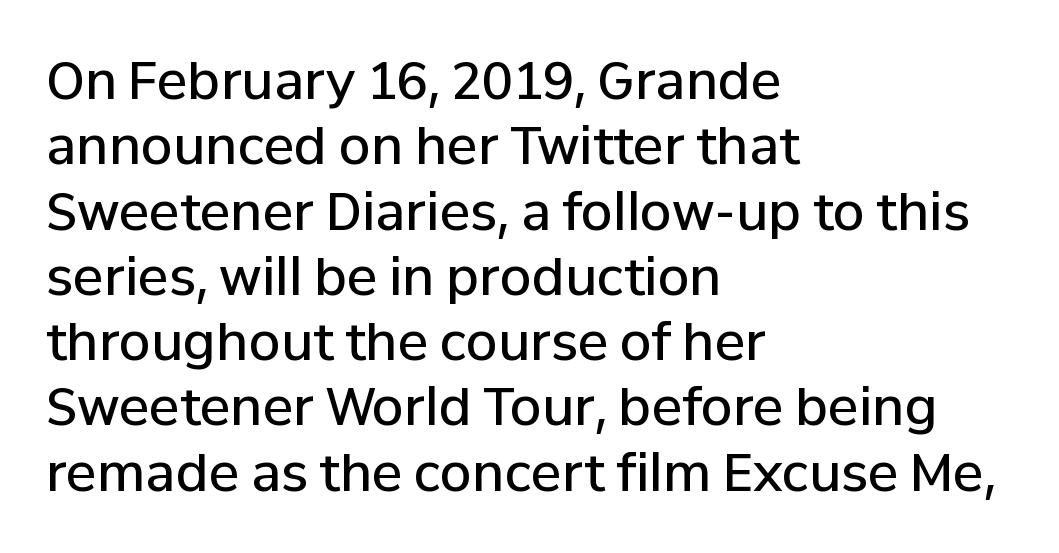
Q: Is the text bold? A: Semi-bold.
Q: Is the text italic (slanted)? A: No, it is upright.
Q: Is the typeface a serif or a sans-serif typeface? A: Sans-serif.
Q: Is the text underlined? A: No.
Q: How is the paragraph aligned? A: Left-aligned.
Q: Is the spacing between letters normal or unusually wide? A: Normal.
Q: Is the spacing between lines tight, normal or loose? A: Normal.
Q: Width (condensed, normal, or wide)? A: Normal.
Q: Stroke contrast? A: Low.
Q: x-height? A: Medium.
Q: Monospaced? A: No.
